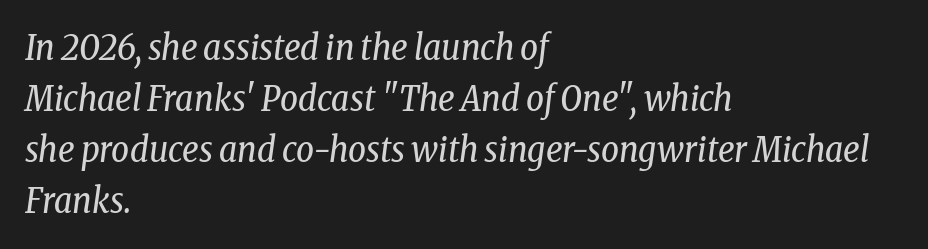
Character widths vary here, with narrow letters taking less room than wide ones. Unmarked baselines from the first word to the last. Compared with ordinary roman type, these characters are visibly tilted. The rendering keeps characters at their native spacing. Caption: face not bold, strokes unweighted.
